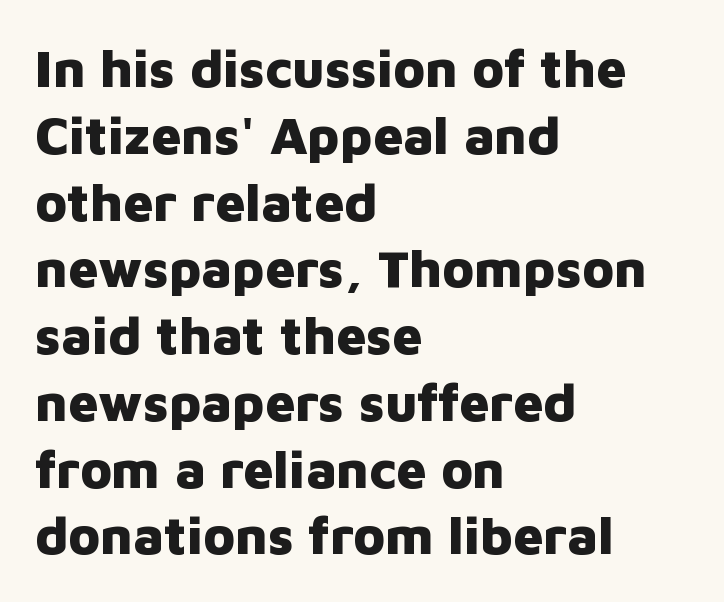
Q: Is the text bold? A: Yes.
Q: Is the text italic (slanted)? A: No, it is upright.
Q: Is the typeface a serif or a sans-serif typeface? A: Sans-serif.
Q: Is the text underlined? A: No.
Q: How is the paragraph aligned? A: Left-aligned.
Q: Is the spacing between letters normal or unusually wide? A: Normal.
Q: Is the spacing between lines tight, normal or loose? A: Normal.
Q: Width (condensed, normal, or wide)? A: Normal.
Q: Stroke contrast? A: Low.
Q: x-height? A: Medium.
Q: Monospaced? A: No.
